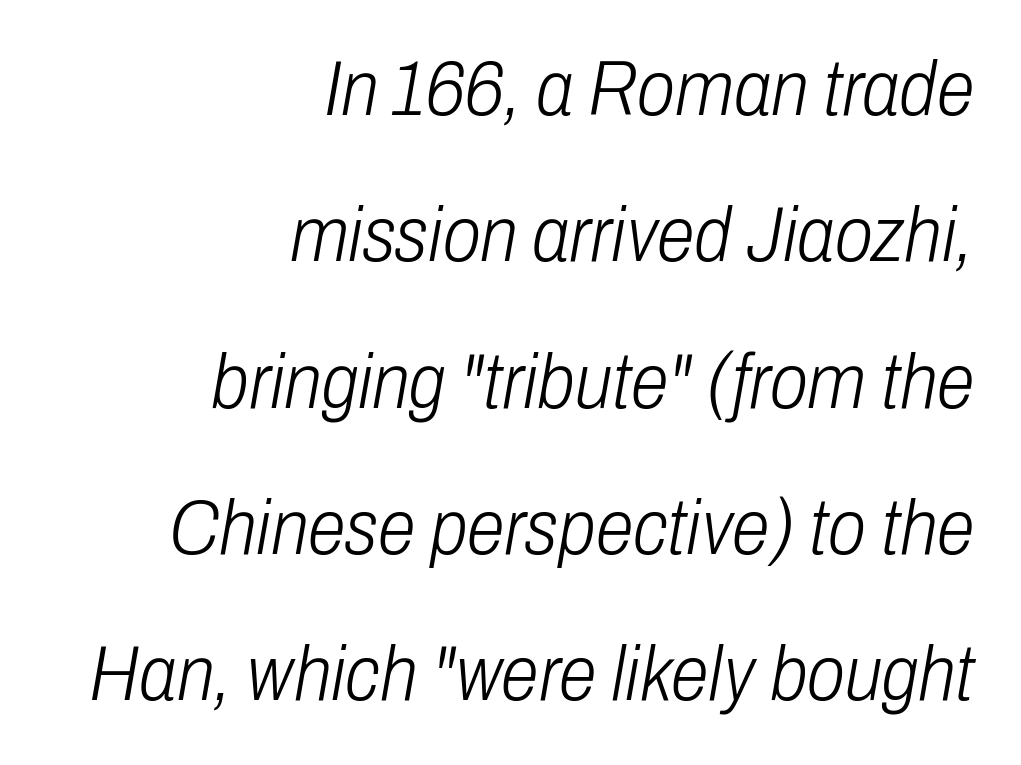
Slanted lettering throughout. The letters look calm and open, with moderate or lighter stems. Descender tails drop into unmarked territory. Successive baselines arrive slowly, with a big drop between each. The face used here is rendered with its standard letterfit. Think of a printed novel: that variable character pitch is what you see here.
